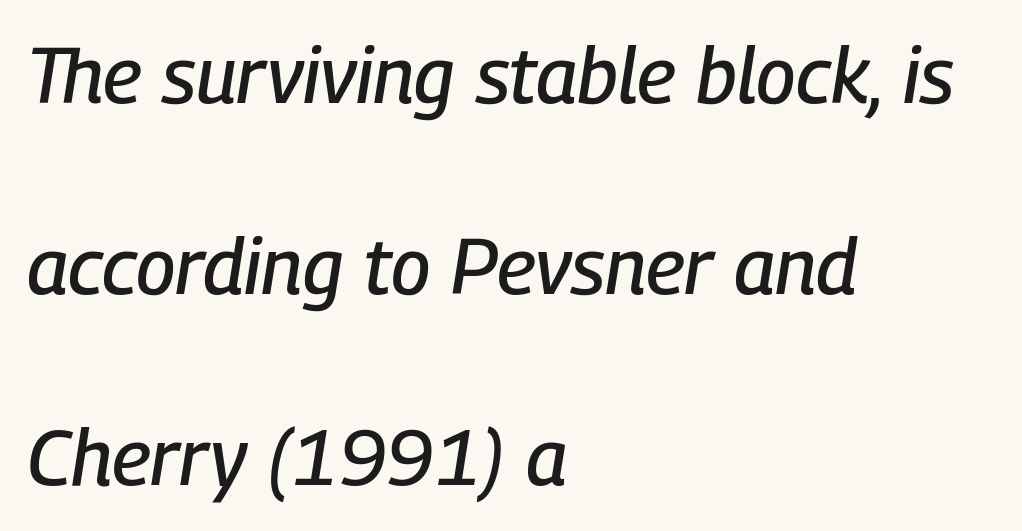
Q: Is the text italic (slanted)? A: Yes, it leans right by about 9 degrees.
Q: Is the text underlined? A: No.
Q: How is the paragraph aligned? A: Left-aligned.
Q: Is the spacing between letters normal or unusually wide? A: Normal.
Q: Is the spacing between lines tight, normal or loose? A: Loose.
Q: Width (condensed, normal, or wide)? A: Condensed.
Q: Stroke contrast? A: Low.
Q: x-height? A: Medium.
Q: Monospaced? A: No.
